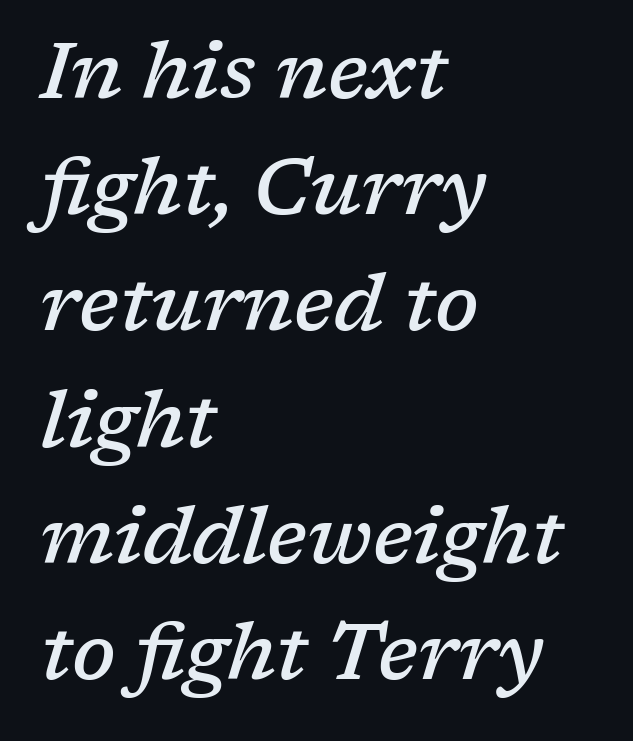
{"serif": "yes", "italic": "yes", "lean": "right", "slant_degrees": 17, "bold": "semi", "weight": "semibold", "width": "normal", "stroke_contrast": "low", "x_height": "medium", "monospaced": "no", "underline": "no", "align": "left", "line_spacing": "normal", "line_spacing_ratio": 1.49, "letter_spacing": "normal", "letter_spacing_em": 0.0, "glyph_px": 78}
